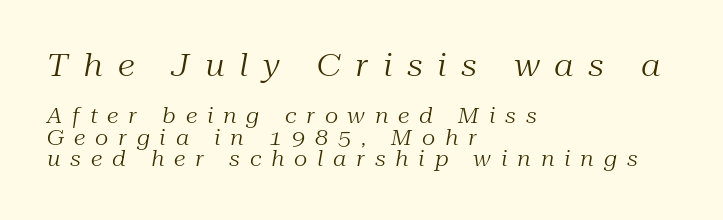
Q: Is the text bold? A: No.
Q: Is the text italic (slanted)? A: Yes, it leans right by about 10 degrees.
Q: Is the typeface a serif or a sans-serif typeface? A: Serif.
Q: Is the text underlined? A: No.
Q: How is the paragraph aligned? A: Left-aligned.
Q: Is the spacing between letters normal or unusually wide? A: Unusually wide.
Q: Is the spacing between lines tight, normal or loose? A: Tight.
Q: Which block of text is set in a larger size, the first (top) or the second (bottom)? A: The first (top) one.
Q: Width (condensed, normal, or wide)? A: Normal.
Q: Stroke contrast? A: Medium.
Q: x-height? A: Medium.
Q: Monospaced? A: No.
